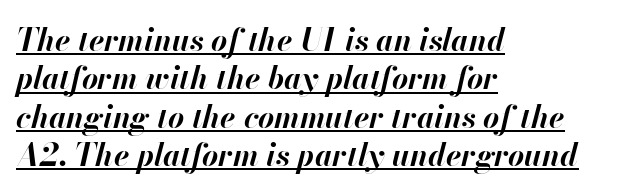
Q: Is the text bold? A: Yes.
Q: Is the text italic (slanted)? A: Yes, it leans right by about 13 degrees.
Q: Is the text underlined? A: Yes.
Q: How is the paragraph aligned? A: Left-aligned.
Q: Is the spacing between letters normal or unusually wide? A: Normal.
Q: Width (condensed, normal, or wide)? A: Normal.
Q: Stroke contrast? A: High.
Q: x-height? A: Small.
Q: Monospaced? A: No.
